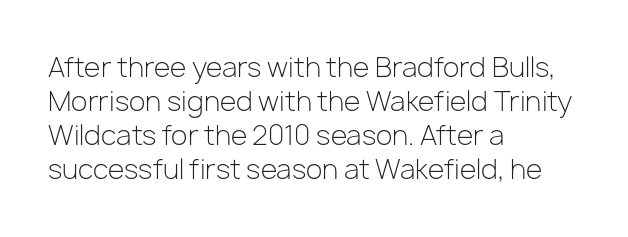
Q: Is the text bold? A: No.
Q: Is the text italic (slanted)? A: No, it is upright.
Q: Is the text underlined? A: No.
Q: How is the paragraph aligned? A: Left-aligned.
Q: Is the spacing between letters normal or unusually wide? A: Normal.
Q: Is the spacing between lines tight, normal or loose? A: Normal.
